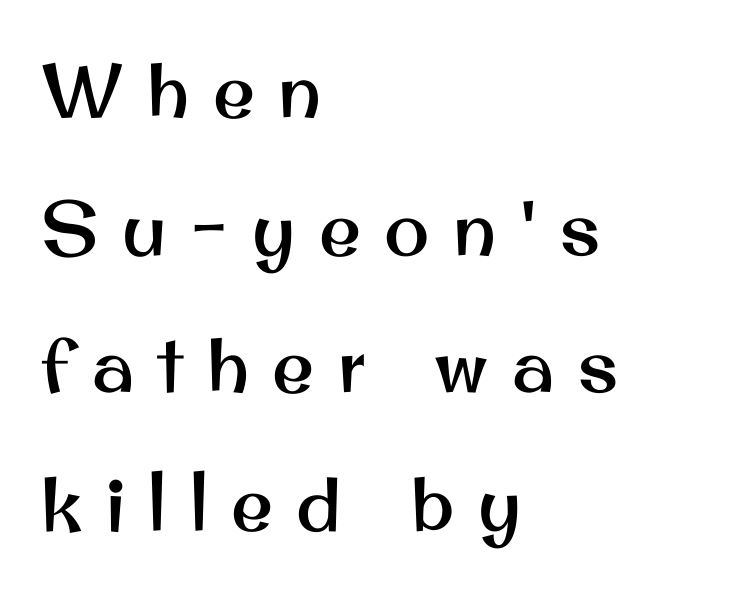
Q: Is the text italic (slanted)? A: No, it is upright.
Q: Is the typeface a serif or a sans-serif typeface? A: Sans-serif.
Q: Is the text underlined? A: No.
Q: How is the paragraph aligned? A: Left-aligned.
Q: Is the spacing between letters normal or unusually wide? A: Unusually wide.
Q: Width (condensed, normal, or wide)? A: Normal.
Q: Stroke contrast? A: Medium.
Q: x-height? A: Small.
Q: Monospaced? A: No.
